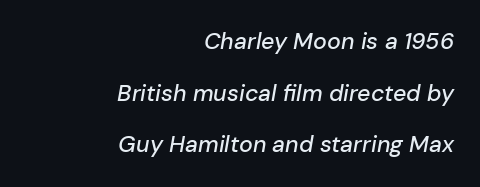
{"italic": "yes", "lean": "right", "slant_degrees": 10, "underline": "no", "align": "right", "line_spacing": "loose", "line_spacing_ratio": 2.25, "letter_spacing": "normal", "letter_spacing_em": 0.0, "glyph_px": 23}
